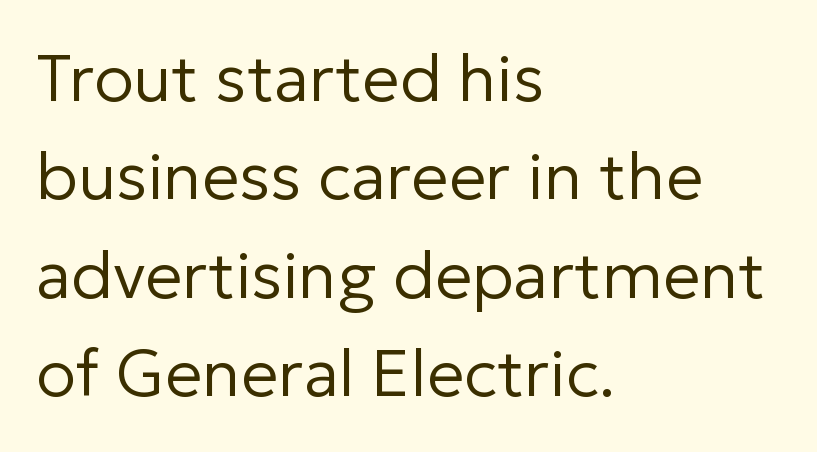
{"serif": "no", "italic": "no", "bold": "no", "weight": "regular", "width": "normal", "stroke_contrast": "low", "x_height": "medium", "monospaced": "no", "underline": "no", "align": "left", "line_spacing": "normal", "line_spacing_ratio": 1.49, "letter_spacing": "normal", "letter_spacing_em": 0.0, "glyph_px": 66}
